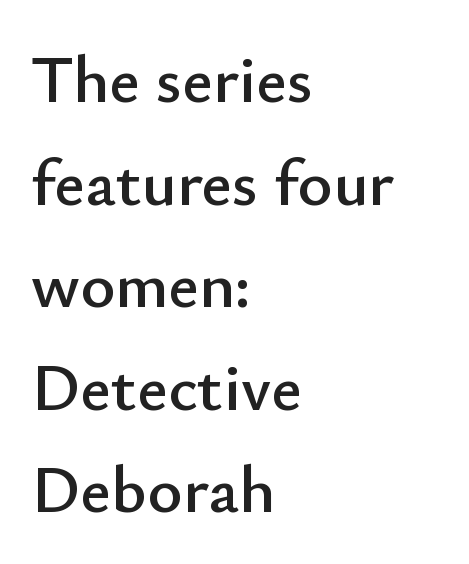
Q: Is the text italic (slanted)? A: No, it is upright.
Q: Is the typeface a serif or a sans-serif typeface? A: Sans-serif.
Q: Is the text underlined? A: No.
Q: How is the paragraph aligned? A: Left-aligned.
Q: Is the spacing between letters normal or unusually wide? A: Normal.
Q: Is the spacing between lines tight, normal or loose? A: Normal.
Q: Width (condensed, normal, or wide)? A: Normal.
Q: Stroke contrast? A: Low.
Q: x-height? A: Small.
Q: Monospaced? A: No.
